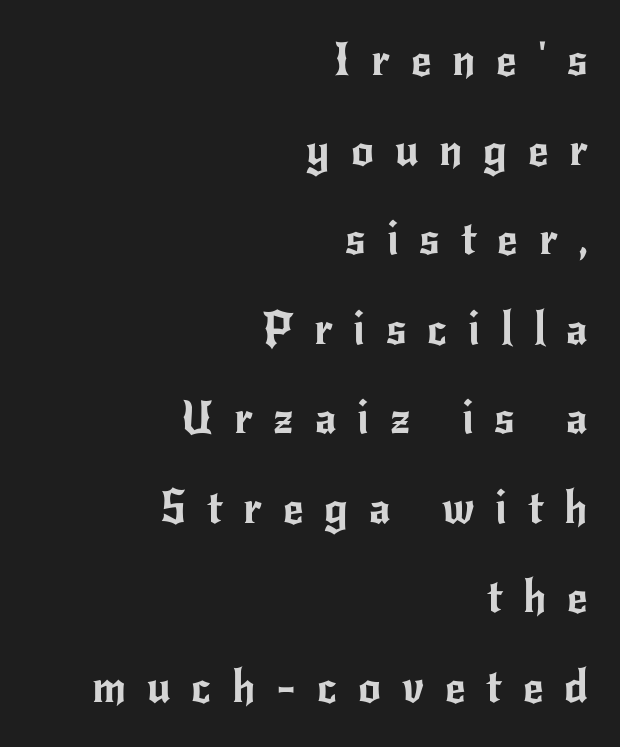
{"serif": "no", "italic": "no", "width": "normal", "stroke_contrast": "low", "x_height": "small", "monospaced": "no", "underline": "no", "align": "right", "line_spacing": "loose", "line_spacing_ratio": 1.99, "letter_spacing": "wide", "letter_spacing_em": 0.46, "glyph_px": 45}
